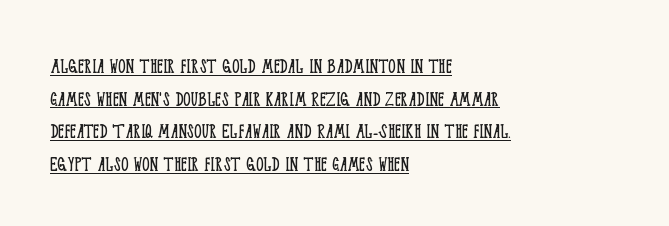
Short and long lines alike share a common starting point at left. A typesetter would call this leading conventional body-copy spacing. Inter-character spacing is left at the font's built-in metrics. Bold? No — there's no thickening of the strokes. The font's upright variant was chosen for this text. The words here are underlined.
